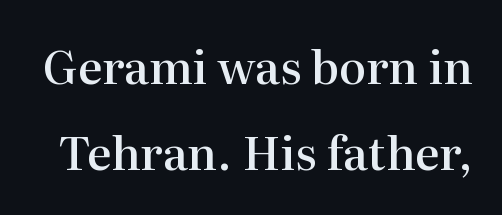
Q: Is the text bold? A: Semi-bold.
Q: Is the text italic (slanted)? A: No, it is upright.
Q: Is the typeface a serif or a sans-serif typeface? A: Serif.
Q: Is the text underlined? A: No.
Q: Is the spacing between letters normal or unusually wide? A: Normal.
Q: Width (condensed, normal, or wide)? A: Normal.
Q: Stroke contrast? A: High.
Q: x-height? A: Medium.
Q: Monospaced? A: No.
